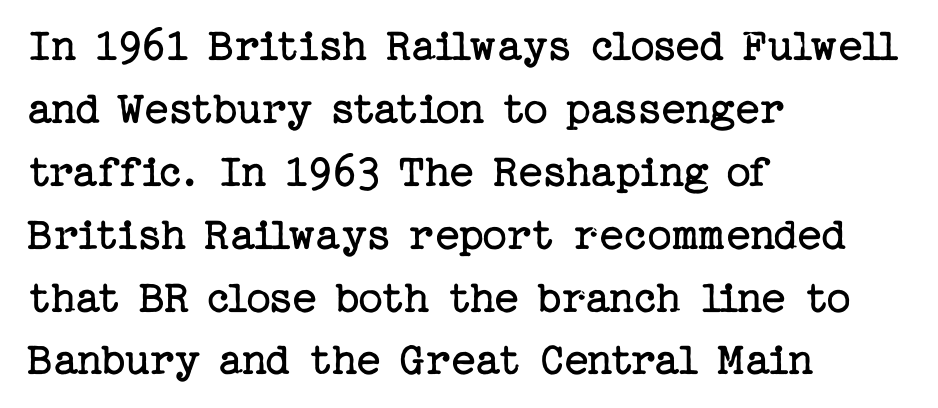
Q: Is the text bold? A: No.
Q: Is the text italic (slanted)? A: No, it is upright.
Q: Is the typeface a serif or a sans-serif typeface? A: Serif.
Q: Is the text underlined? A: No.
Q: How is the paragraph aligned? A: Left-aligned.
Q: Is the spacing between letters normal or unusually wide? A: Normal.
Q: Is the spacing between lines tight, normal or loose? A: Normal.
Q: Width (condensed, normal, or wide)? A: Normal.
Q: Stroke contrast? A: Low.
Q: x-height? A: Medium.
